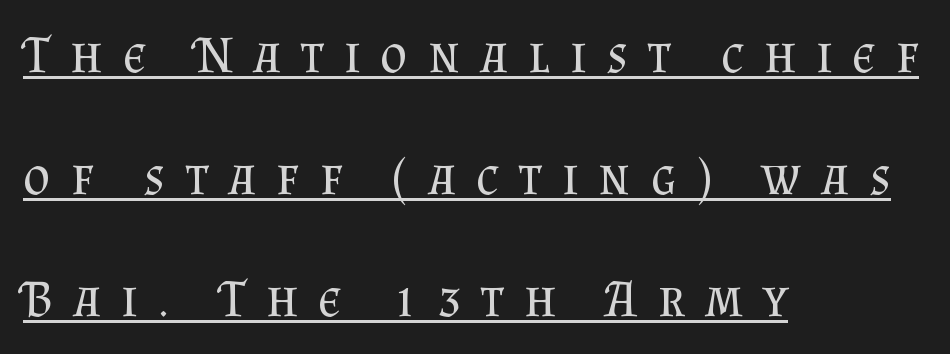
{"serif": "yes", "italic": "no", "bold": "no", "weight": "regular", "width": "normal", "stroke_contrast": "medium", "x_height": "small", "monospaced": "no", "underline": "yes", "align": "left", "line_spacing": "loose", "line_spacing_ratio": 2.35, "letter_spacing": "wide", "letter_spacing_em": 0.39, "glyph_px": 52}
